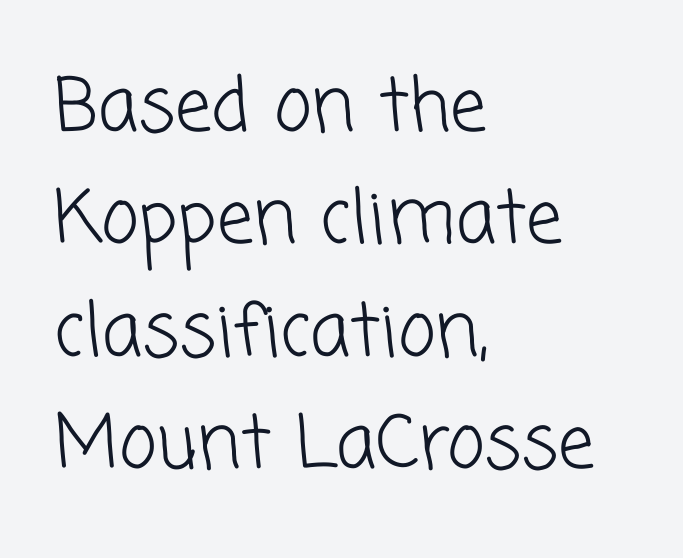
{"serif": "no", "bold": "no", "weight": "light", "width": "normal", "stroke_contrast": "low", "x_height": "medium", "monospaced": "no", "underline": "no", "align": "left", "line_spacing": "normal", "line_spacing_ratio": 1.54, "letter_spacing": "normal", "letter_spacing_em": 0.0, "glyph_px": 73}
